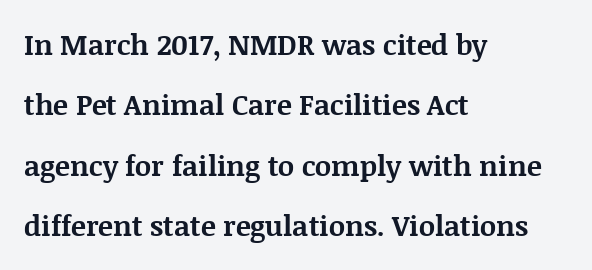
Q: Is the text bold? A: Yes.
Q: Is the text italic (slanted)? A: No, it is upright.
Q: Is the typeface a serif or a sans-serif typeface? A: Serif.
Q: Is the text underlined? A: No.
Q: How is the paragraph aligned? A: Left-aligned.
Q: Is the spacing between letters normal or unusually wide? A: Normal.
Q: Is the spacing between lines tight, normal or loose? A: Loose.
Q: Width (condensed, normal, or wide)? A: Normal.
Q: Stroke contrast? A: Medium.
Q: x-height? A: Large.
Q: Monospaced? A: No.
